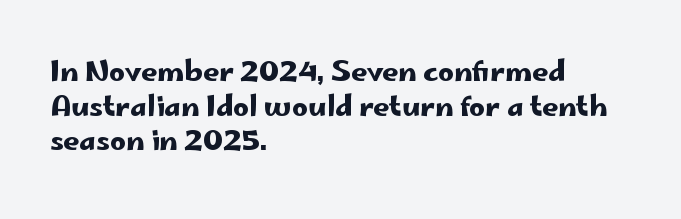
The image shows 28 px wide sans-serif type, upright; set left-aligned, line spacing 1.24x, normal letter spacing, not underlined; low stroke contrast and a small x-height.
